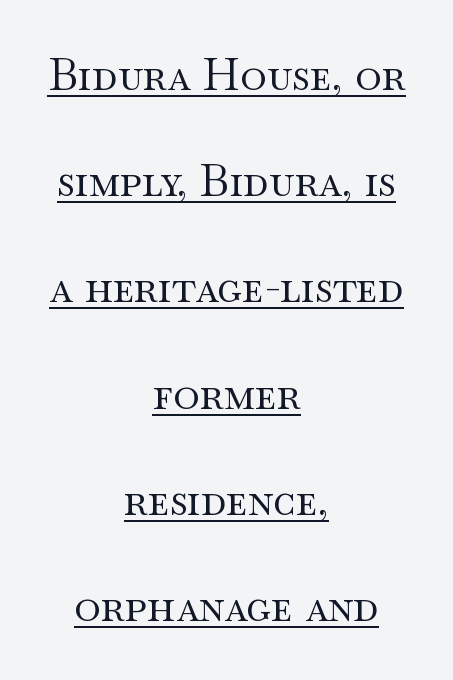
{"serif": "yes", "italic": "no", "bold": "no", "weight": "regular", "width": "wide", "stroke_contrast": "medium", "x_height": "small", "monospaced": "no", "underline": "yes", "align": "center", "line_spacing": "loose", "line_spacing_ratio": 2.36, "letter_spacing": "normal", "letter_spacing_em": 0.0, "glyph_px": 45}
